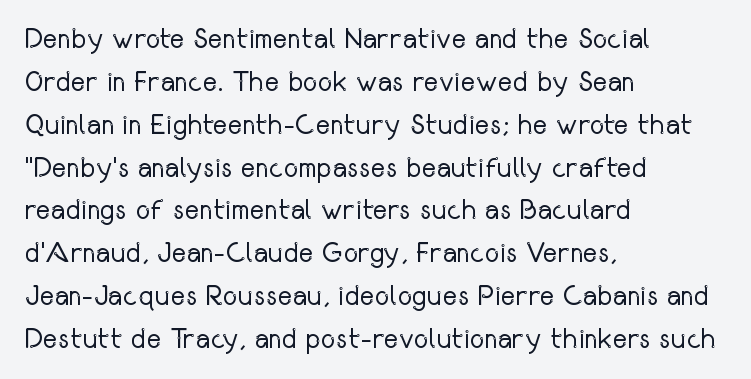
No heavy texture on the line: the type isn't bold. The compositor pushed each line to the left boundary. Descenders are the only things crossing below the line. Tracking here is standard; glyphs follow each other at the usual distance. Regular leading. The letters carry no serifs — their stems end cleanly without finishing strokes.
